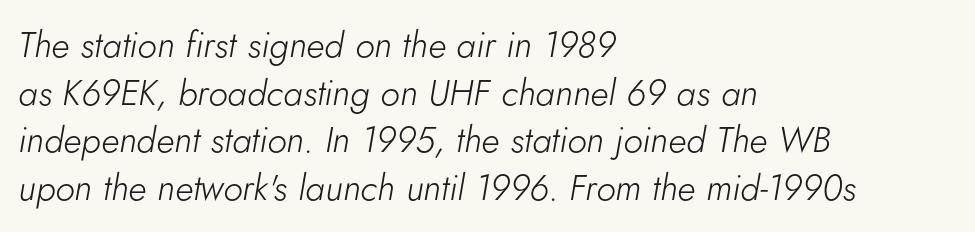
{"italic": "yes", "lean": "right", "slant_degrees": 5, "bold": "no", "weight": "light", "width": "normal", "stroke_contrast": "low", "x_height": "small", "monospaced": "no", "underline": "no", "align": "left", "line_spacing": "normal", "line_spacing_ratio": 1.32, "letter_spacing": "normal", "letter_spacing_em": 0.0, "glyph_px": 36}
